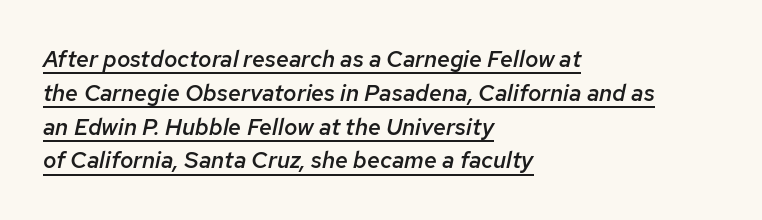
{"italic": "yes", "lean": "right", "slant_degrees": 12, "bold": "semi", "underline": "yes", "align": "left", "line_spacing": "normal", "line_spacing_ratio": 1.47, "letter_spacing": "normal", "letter_spacing_em": 0.0, "glyph_px": 23}
